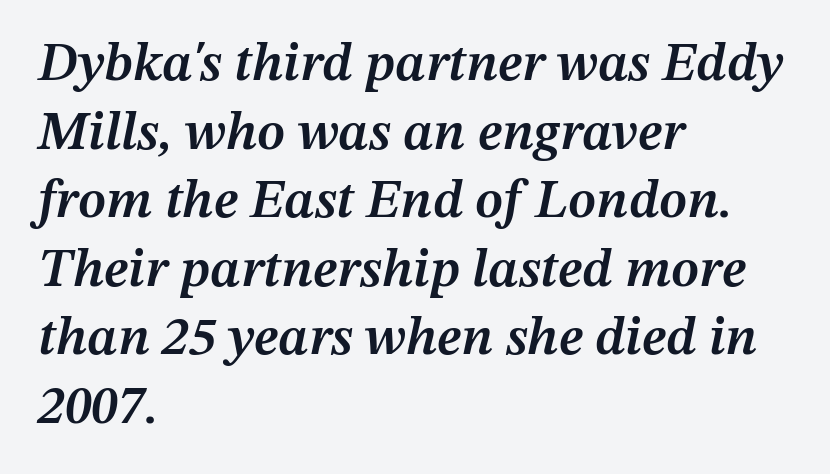
Q: Is the text bold? A: Semi-bold.
Q: Is the text italic (slanted)? A: Yes, it leans right by about 12 degrees.
Q: Is the text underlined? A: No.
Q: How is the paragraph aligned? A: Left-aligned.
Q: Is the spacing between letters normal or unusually wide? A: Normal.
Q: Is the spacing between lines tight, normal or loose? A: Normal.
Q: Width (condensed, normal, or wide)? A: Normal.
Q: Stroke contrast? A: Medium.
Q: x-height? A: Medium.
Q: Monospaced? A: No.
